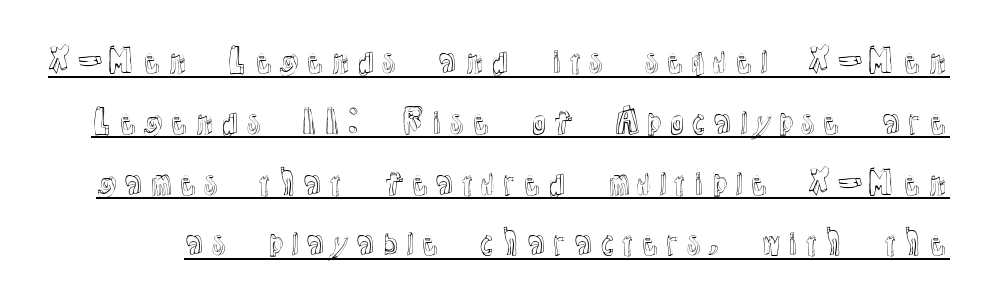
The image shows 31 px text type, upright; set loose line spacing (1.96x), underlined; a medium x-height.
